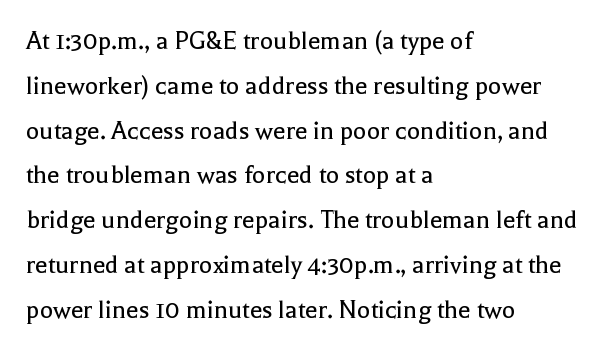
Q: Is the text bold? A: No.
Q: Is the text italic (slanted)? A: No, it is upright.
Q: Is the typeface a serif or a sans-serif typeface? A: Serif.
Q: Is the text underlined? A: No.
Q: How is the paragraph aligned? A: Left-aligned.
Q: Is the spacing between letters normal or unusually wide? A: Normal.
Q: Is the spacing between lines tight, normal or loose? A: Normal.
Q: Width (condensed, normal, or wide)? A: Normal.
Q: x-height? A: Medium.
Q: Monospaced? A: No.
